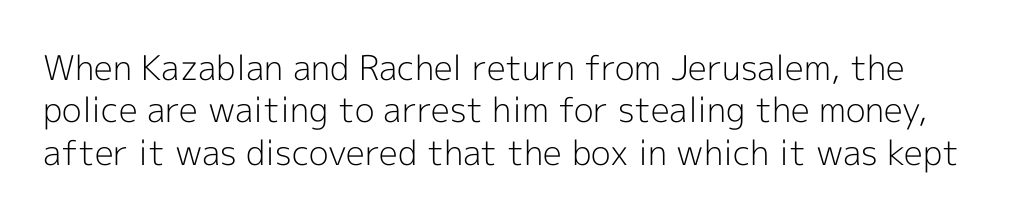
{"serif": "no", "italic": "no", "bold": "no", "weight": "light", "width": "normal", "x_height": "medium", "monospaced": "no", "underline": "no", "line_spacing": "normal", "line_spacing_ratio": 1.25, "letter_spacing": "normal", "letter_spacing_em": 0.0, "glyph_px": 34}
